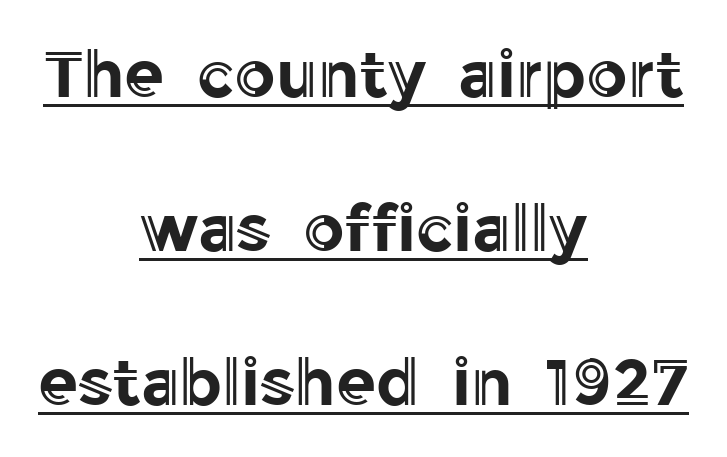
{"italic": "no", "width": "normal", "x_height": "medium", "monospaced": "no", "underline": "yes", "align": "center", "line_spacing": "loose", "line_spacing_ratio": 2.37, "letter_spacing": "normal", "letter_spacing_em": 0.0, "glyph_px": 65}
